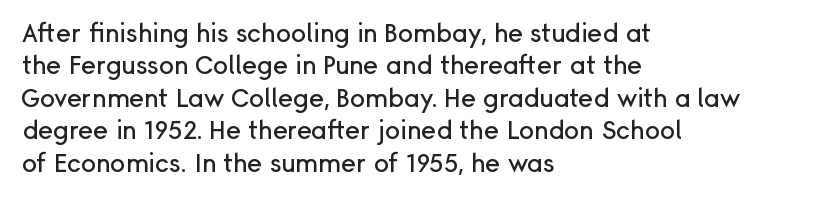
Q: Is the text italic (slanted)? A: No, it is upright.
Q: Is the text underlined? A: No.
Q: How is the paragraph aligned? A: Left-aligned.
Q: Is the spacing between letters normal or unusually wide? A: Normal.
Q: Is the spacing between lines tight, normal or loose? A: Normal.
